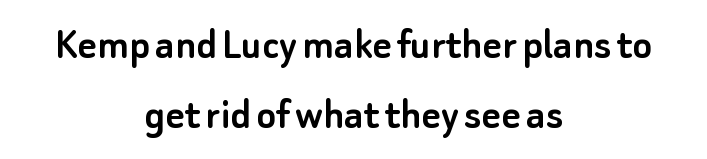
Q: Is the text italic (slanted)? A: No, it is upright.
Q: Is the typeface a serif or a sans-serif typeface? A: Sans-serif.
Q: Is the text underlined? A: No.
Q: How is the paragraph aligned? A: Centered.
Q: Is the spacing between letters normal or unusually wide? A: Normal.
Q: Is the spacing between lines tight, normal or loose? A: Normal.
Q: Width (condensed, normal, or wide)? A: Normal.
Q: Stroke contrast? A: Low.
Q: x-height? A: Small.
Q: Monospaced? A: No.
